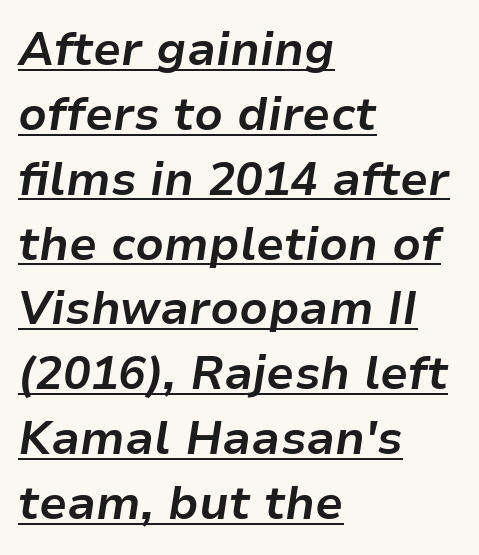
{"italic": "yes", "lean": "right", "slant_degrees": 9, "bold": "yes", "weight": "bold", "width": "normal", "stroke_contrast": "low", "x_height": "medium", "monospaced": "no", "underline": "yes", "align": "left", "line_spacing": "normal", "line_spacing_ratio": 1.41, "letter_spacing": "normal", "letter_spacing_em": 0.0, "glyph_px": 46}
